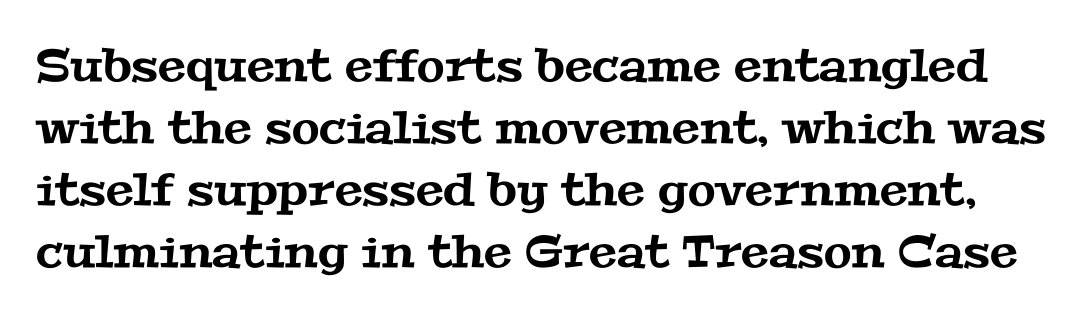
The letters sit at their default tracking, neither squeezed nor spread. Vertically, the passage feels balanced, rows spaced as you'd expect. This rendering features lettering with no underline. Spacing verdict: proportional, widths tailored to each character. Old-style or modern, the face here clearly has serifs.
